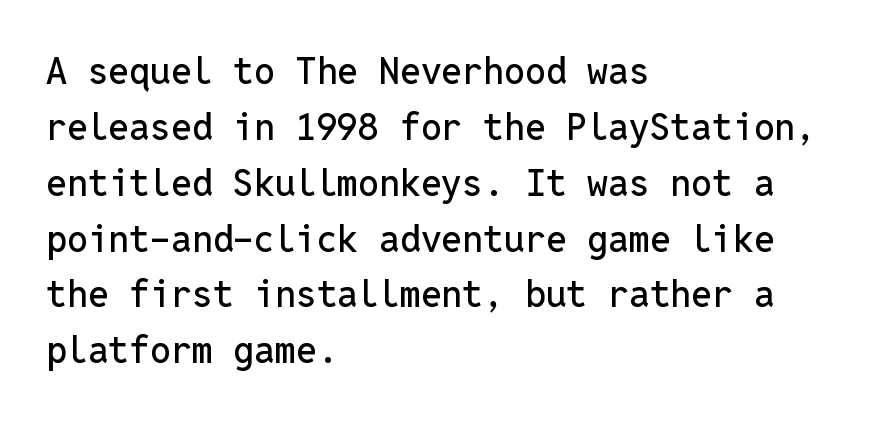
The image shows 37 px sans-serif type, upright, monospaced; set left-aligned, normal line spacing (1.51x), normal letter spacing, not underlined; low stroke contrast and a medium x-height.
